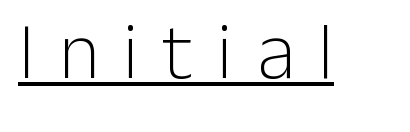
Q: Is the text bold? A: No.
Q: Is the text italic (slanted)? A: No, it is upright.
Q: Is the typeface a serif or a sans-serif typeface? A: Sans-serif.
Q: Is the text underlined? A: Yes.
Q: Is the spacing between letters normal or unusually wide? A: Unusually wide.
Q: Width (condensed, normal, or wide)? A: Normal.
Q: Stroke contrast? A: Low.
Q: x-height? A: Medium.
Q: Monospaced? A: No.
